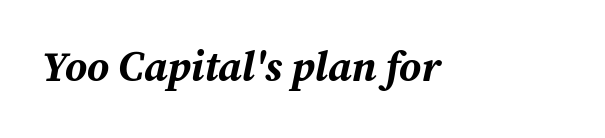
{"italic": "yes", "lean": "right", "slant_degrees": 12, "bold": "yes", "weight": "bold", "width": "normal", "stroke_contrast": "medium", "x_height": "medium", "monospaced": "no", "underline": "no", "letter_spacing": "normal", "letter_spacing_em": 0.0, "glyph_px": 42}
